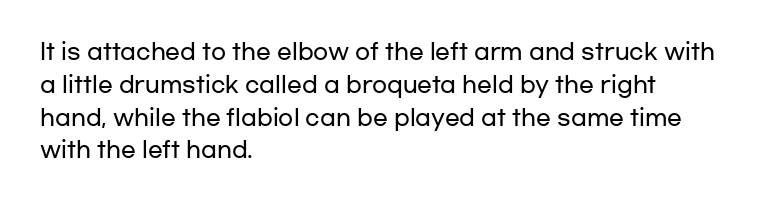
Q: Is the text italic (slanted)? A: No, it is upright.
Q: Is the text underlined? A: No.
Q: How is the paragraph aligned? A: Left-aligned.
Q: Is the spacing between letters normal or unusually wide? A: Normal.
Q: Is the spacing between lines tight, normal or loose? A: Normal.
